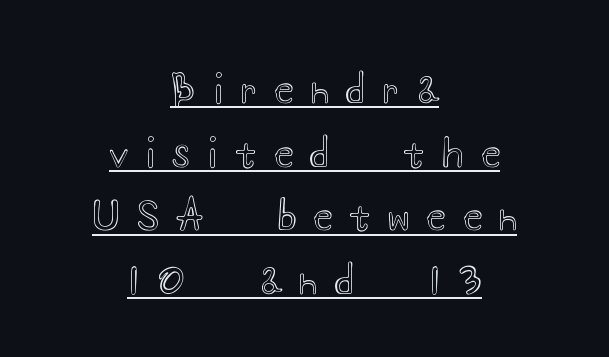
The image shows 39 px wide type, upright; set centered, normal line spacing (1.63x), unusually wide letter spacing (+0.45 em), underlined; a small x-height.
